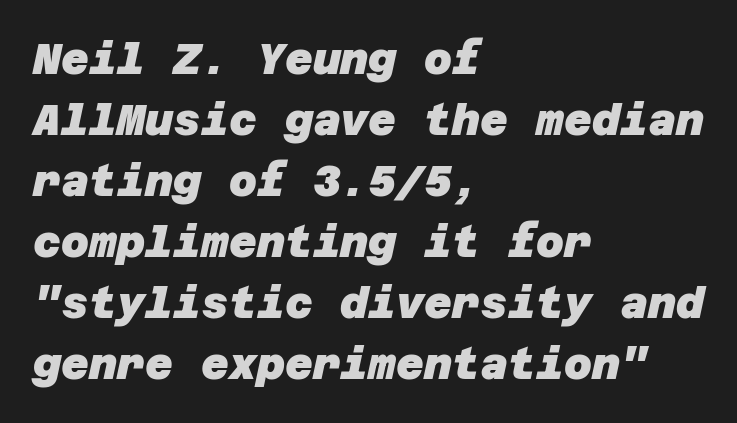
{"serif": "no", "bold": "yes", "weight": "heavy", "width": "normal", "stroke_contrast": "low", "x_height": "large", "underline": "no", "align": "left", "line_spacing": "normal", "line_spacing_ratio": 1.42, "letter_spacing": "normal", "letter_spacing_em": 0.0, "glyph_px": 43}
